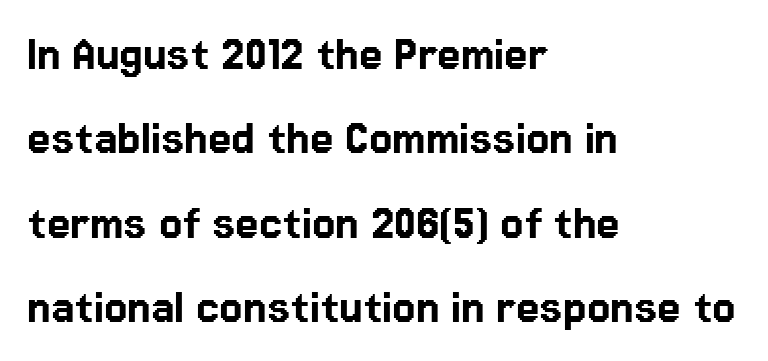
Q: Is the text italic (slanted)? A: No, it is upright.
Q: Is the typeface a serif or a sans-serif typeface? A: Sans-serif.
Q: Is the text underlined? A: No.
Q: How is the paragraph aligned? A: Left-aligned.
Q: Is the spacing between letters normal or unusually wide? A: Normal.
Q: Is the spacing between lines tight, normal or loose? A: Normal.
Q: Width (condensed, normal, or wide)? A: Normal.
Q: Stroke contrast? A: Low.
Q: x-height? A: Medium.
Q: Monospaced? A: No.
